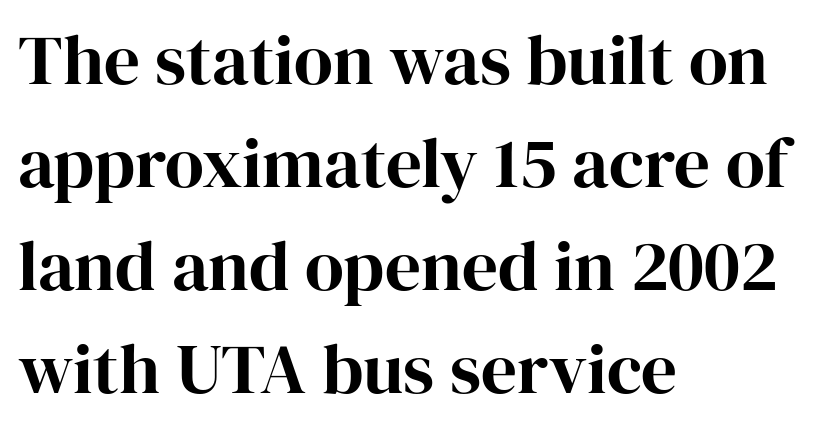
Style check: upright. Honestly, there is no underline to notice here at all. Each letter's strokes conclude with small projecting serifs. Nothing unusual about the tracking: characters are spaced as the font intends.
